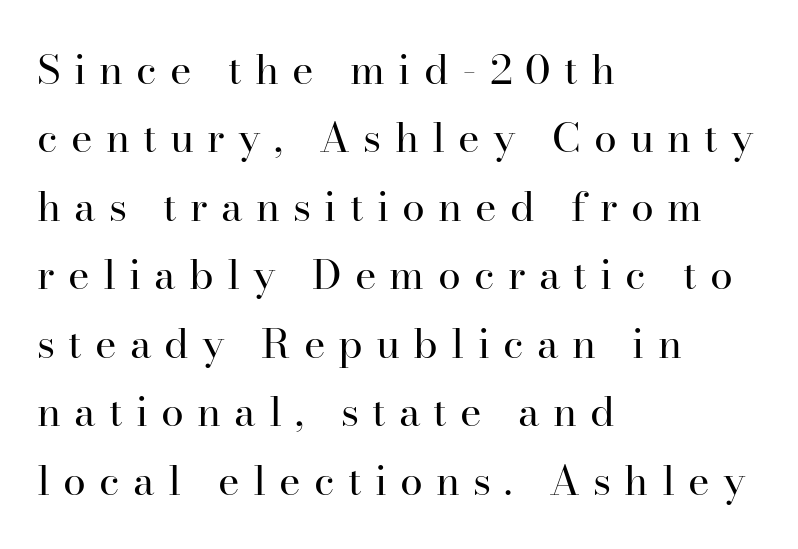
{"serif": "yes", "italic": "no", "bold": "no", "weight": "regular", "width": "normal", "stroke_contrast": "high", "x_height": "small", "monospaced": "no", "underline": "no", "align": "left", "line_spacing": "normal", "line_spacing_ratio": 1.67, "letter_spacing": "wide", "letter_spacing_em": 0.32, "glyph_px": 41}
